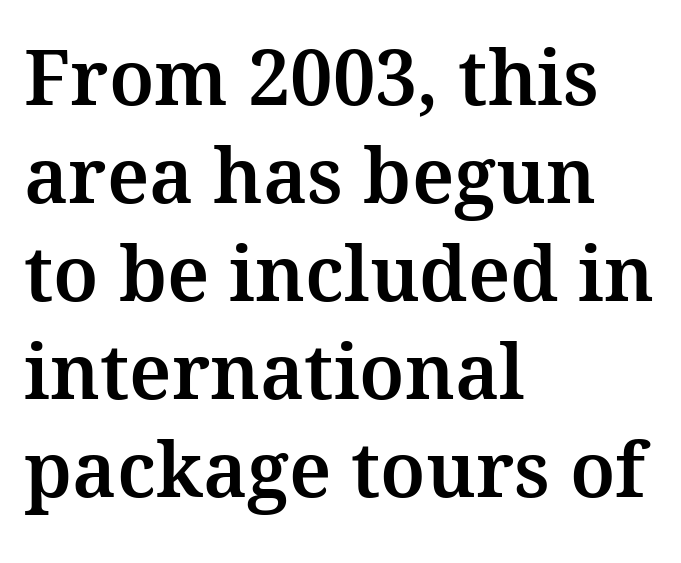
The image shows 76 px serif type, upright; set left-aligned, normal line spacing (1.29x), normal letter spacing, not underlined; medium stroke contrast and a medium x-height.
